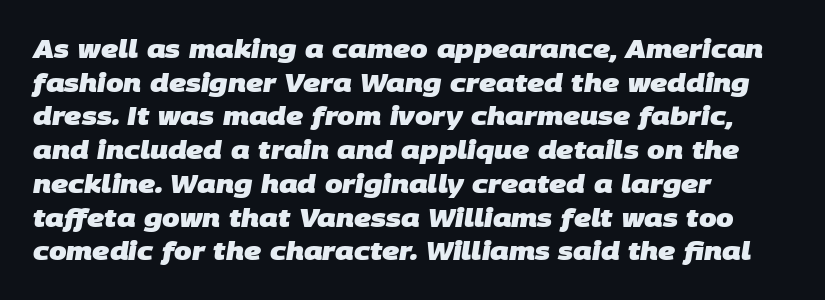
Notice how thick the strokes are: this is what a full bold looks like. This sample uses plain, unmodified letter spacing. Visually the block forms a straight wall on the left and a jagged coastline on the right. A typesetter would call this leading conventional body-copy spacing.
